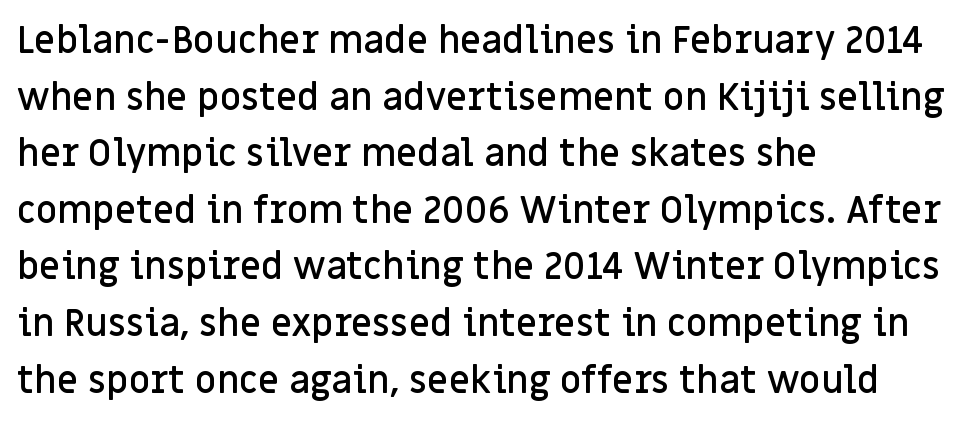
The image shows 37 px semibold sans-serif type, upright; set left-aligned, normal line spacing (1.53x), normal letter spacing, not underlined; low stroke contrast and a large x-height.
